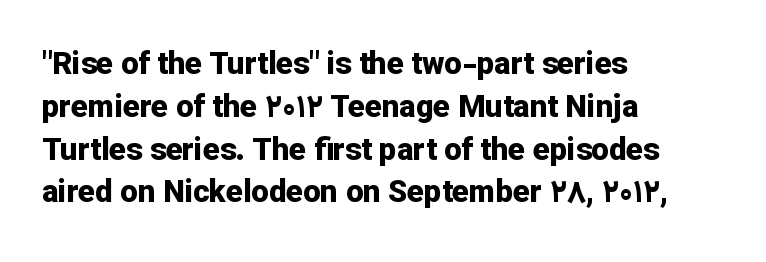
The image shows 31 px bold sans-serif type, upright; set left-aligned, normal line spacing (1.38x), normal letter spacing, not underlined; low stroke contrast and a medium x-height.
